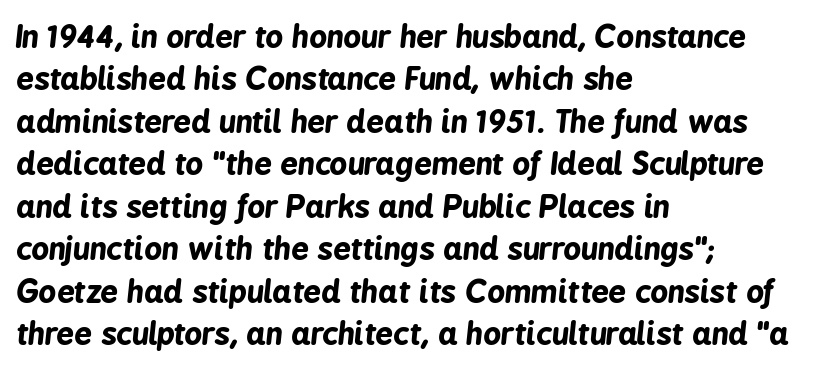
Q: Is the text bold? A: Yes.
Q: Is the text italic (slanted)? A: Yes, it leans right by about 6 degrees.
Q: Is the text underlined? A: No.
Q: How is the paragraph aligned? A: Left-aligned.
Q: Is the spacing between letters normal or unusually wide? A: Normal.
Q: Is the spacing between lines tight, normal or loose? A: Normal.
Q: Width (condensed, normal, or wide)? A: Condensed.
Q: Stroke contrast? A: Low.
Q: x-height? A: Medium.
Q: Monospaced? A: No.
